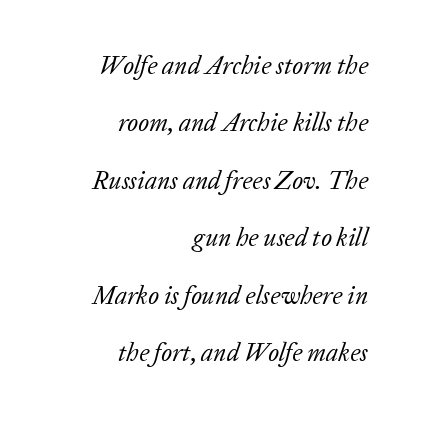
{"italic": "yes", "lean": "right", "slant_degrees": 20, "bold": "no", "underline": "no", "align": "right", "line_spacing": "loose", "line_spacing_ratio": 2.3, "letter_spacing": "normal", "letter_spacing_em": 0.0, "glyph_px": 25}
